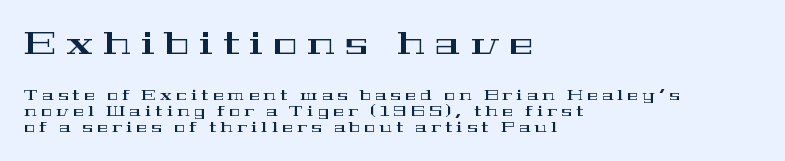
{"serif": "yes", "italic": "no", "width": "wide", "stroke_contrast": "high", "x_height": "medium", "monospaced": "no", "underline": "no", "align": "left", "line_spacing_ratio": 1.16, "letter_spacing": "wide", "letter_spacing_em": 0.32, "larger_block": "first", "size_ratio": 2.29, "glyph_px": 32}
